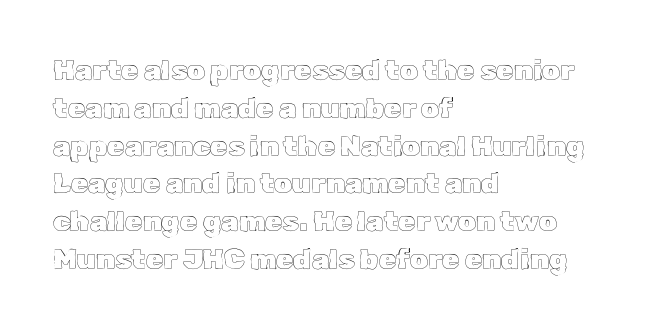
{"italic": "no", "width": "normal", "x_height": "medium", "monospaced": "no", "underline": "no", "align": "left", "line_spacing": "normal", "line_spacing_ratio": 1.35, "letter_spacing": "normal", "letter_spacing_em": 0.0, "glyph_px": 28}
